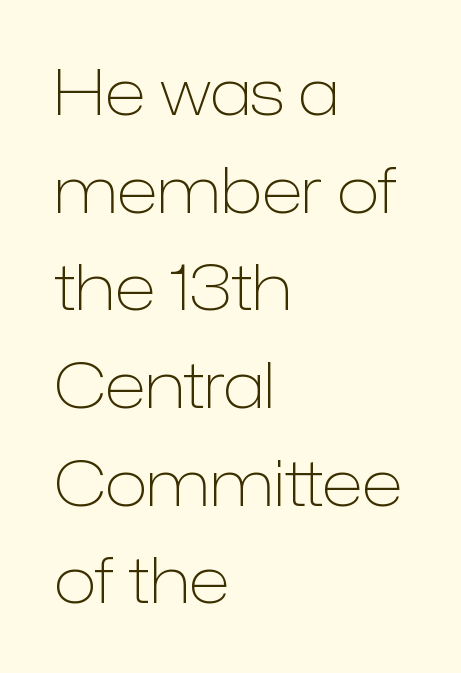
{"serif": "no", "italic": "no", "bold": "no", "weight": "light", "width": "normal", "stroke_contrast": "low", "x_height": "medium", "monospaced": "no", "underline": "no", "align": "left", "line_spacing": "normal", "line_spacing_ratio": 1.55, "letter_spacing": "normal", "letter_spacing_em": 0.0, "glyph_px": 63}
